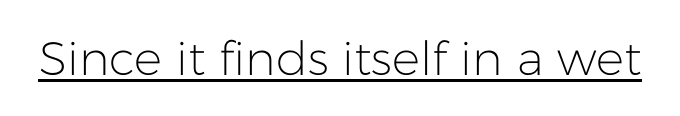
The image shows 47 px light sans-serif type, upright; set normal letter spacing, underlined; low stroke contrast and a medium x-height.
